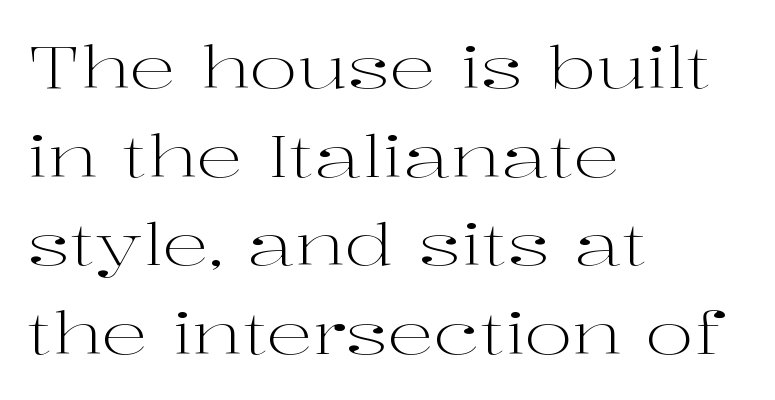
Posture: upright roman. This sample is left-justified, so line endings fall wherever the words run out. Think standard paragraph weight, or any step lighter than that. Here the glyphs are tracked normally, forming tight word shapes.
